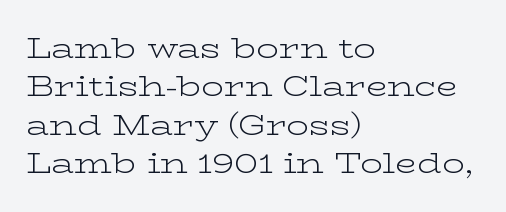
{"serif": "yes", "italic": "no", "bold": "no", "weight": "light", "width": "wide", "stroke_contrast": "low", "x_height": "medium", "monospaced": "no", "underline": "no", "align": "left", "line_spacing": "normal", "line_spacing_ratio": 1.37, "letter_spacing": "normal", "letter_spacing_em": 0.0, "glyph_px": 28}
